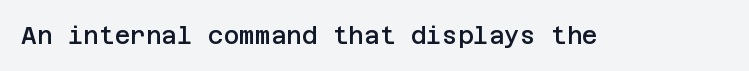
{"italic": "no", "bold": "semi", "underline": "no", "letter_spacing": "normal", "letter_spacing_em": 0.0, "glyph_px": 24}
